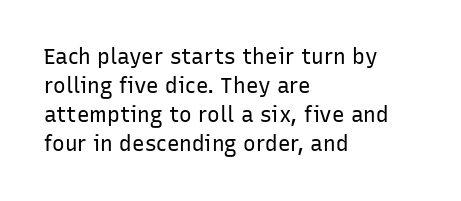
The image shows 21 px text type, upright; set left-aligned, normal line spacing (1.38x), normal letter spacing, not underlined.
